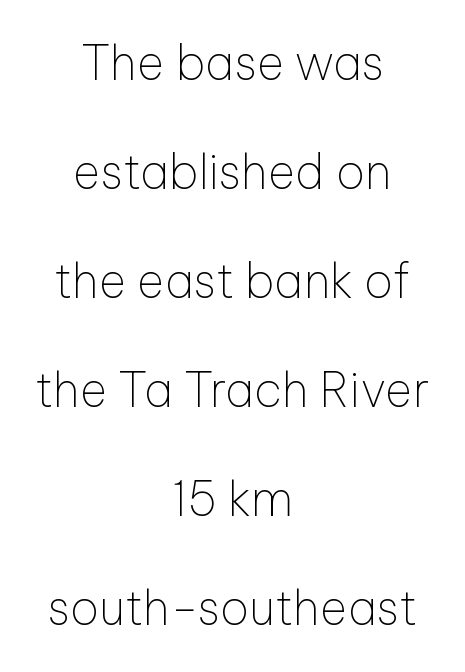
Q: Is the text bold? A: No.
Q: Is the text italic (slanted)? A: No, it is upright.
Q: Is the typeface a serif or a sans-serif typeface? A: Sans-serif.
Q: Is the text underlined? A: No.
Q: How is the paragraph aligned? A: Centered.
Q: Is the spacing between letters normal or unusually wide? A: Normal.
Q: Is the spacing between lines tight, normal or loose? A: Loose.
Q: Width (condensed, normal, or wide)? A: Normal.
Q: Stroke contrast? A: Low.
Q: x-height? A: Medium.
Q: Monospaced? A: No.
